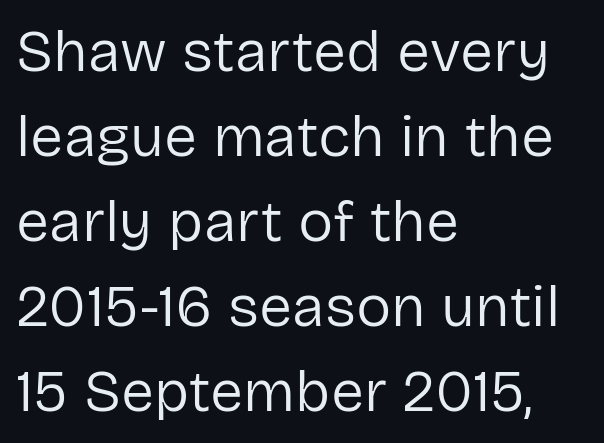
The image shows 59 px regular-weight sans-serif type, upright; set left-aligned, normal line spacing (1.44x), normal letter spacing, not underlined; low stroke contrast and a medium x-height.
